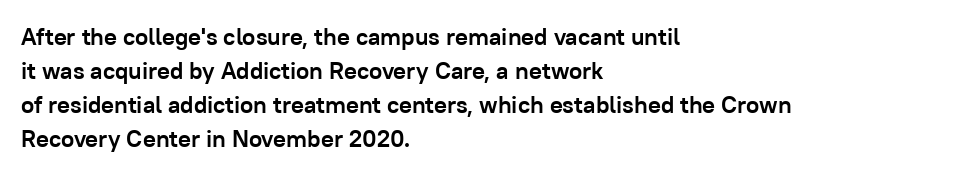
Q: Is the text bold? A: Yes.
Q: Is the text italic (slanted)? A: No, it is upright.
Q: Is the text underlined? A: No.
Q: How is the paragraph aligned? A: Left-aligned.
Q: Is the spacing between letters normal or unusually wide? A: Normal.
Q: Is the spacing between lines tight, normal or loose? A: Normal.
